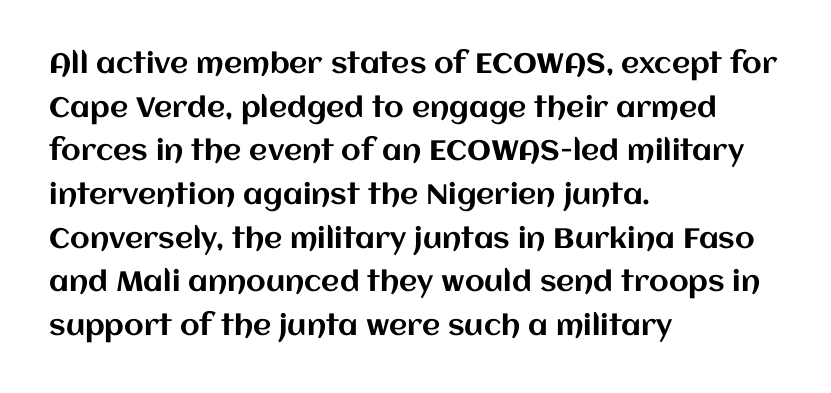
Q: Is the text italic (slanted)? A: No, it is upright.
Q: Is the text underlined? A: No.
Q: How is the paragraph aligned? A: Left-aligned.
Q: Is the spacing between letters normal or unusually wide? A: Normal.
Q: Is the spacing between lines tight, normal or loose? A: Normal.
Q: Width (condensed, normal, or wide)? A: Normal.
Q: Stroke contrast? A: Medium.
Q: x-height? A: Large.
Q: Monospaced? A: No.
